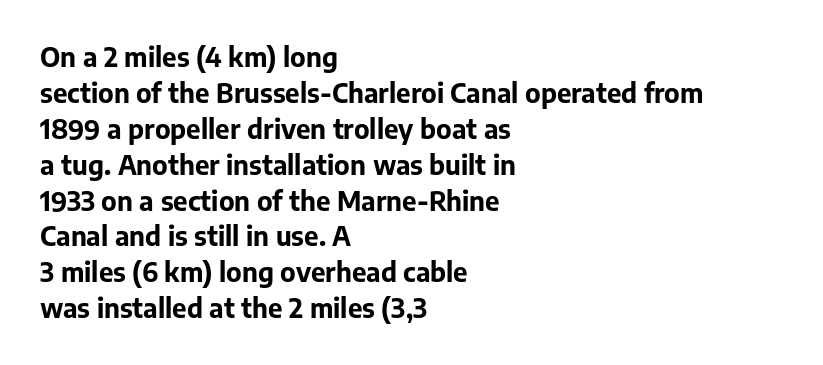
{"italic": "no", "bold": "yes", "underline": "no", "align": "left", "line_spacing": "normal", "line_spacing_ratio": 1.38, "letter_spacing": "normal", "letter_spacing_em": 0.0, "glyph_px": 26}
